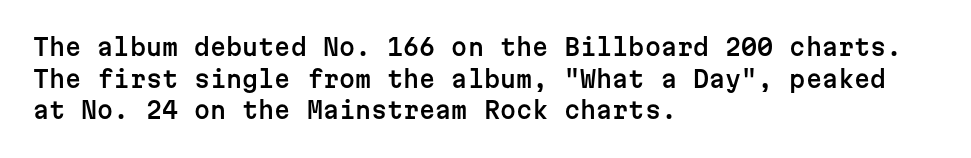
{"italic": "no", "underline": "no", "align": "left", "line_spacing": "normal", "line_spacing_ratio": 1.37, "letter_spacing": "normal", "letter_spacing_em": 0.0, "glyph_px": 23}
